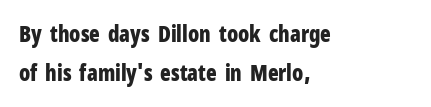
This rendering features lettering with no underline. Posture: vertical. The sample has been set heavy, in full bold. The rendering anchors every line to the left-hand side. The tracking reads as untouched default to a designer's eye.
